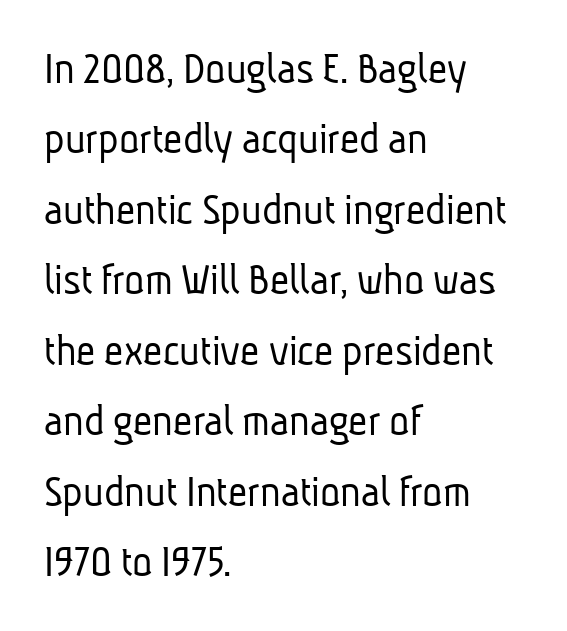
{"serif": "no", "bold": "no", "weight": "light", "width": "condensed", "stroke_contrast": "low", "x_height": "medium", "monospaced": "no", "underline": "no", "align": "left", "line_spacing": "normal", "line_spacing_ratio": 1.5, "letter_spacing": "normal", "letter_spacing_em": 0.0, "glyph_px": 47}
